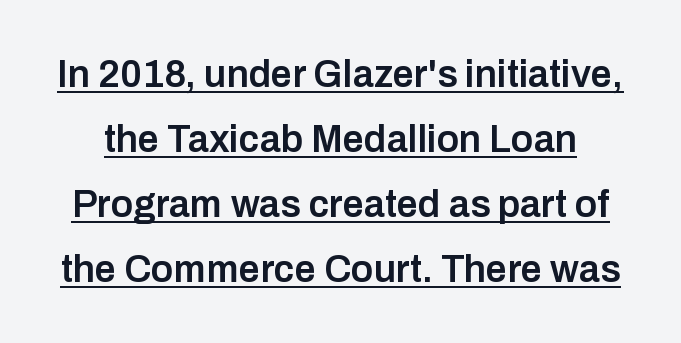
The image shows 38 px semibold sans-serif type, upright; set line spacing 1.71x, normal letter spacing, underlined; low stroke contrast and a medium x-height.
